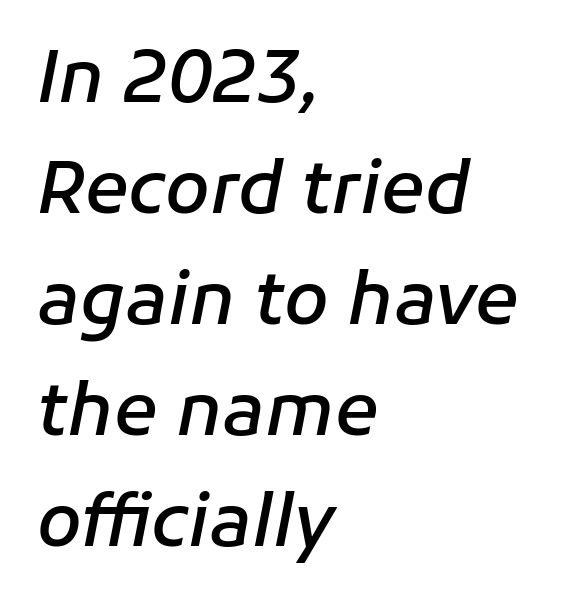
Horizontal bands of white between lines are of average thickness. An italicized treatment has been applied to the whole sample. This rendering features lettering with no underline. The rendering anchors every line to the left-hand side.
